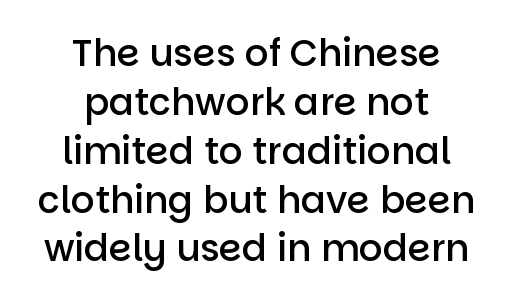
The image shows 37 px semibold sans-serif type, upright; set centered, normal line spacing (1.32x), normal letter spacing, not underlined; low stroke contrast and a large x-height.
